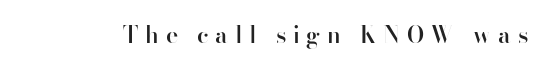
Q: Is the text bold? A: Semi-bold.
Q: Is the text italic (slanted)? A: No, it is upright.
Q: Is the text underlined? A: No.
Q: Is the spacing between letters normal or unusually wide? A: Unusually wide.
